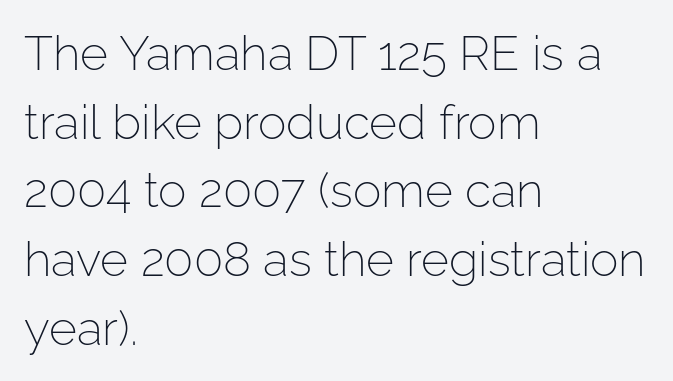
{"serif": "no", "italic": "no", "bold": "no", "weight": "light", "width": "normal", "stroke_contrast": "low", "x_height": "medium", "monospaced": "no", "underline": "no", "align": "left", "line_spacing": "normal", "line_spacing_ratio": 1.43, "letter_spacing": "normal", "letter_spacing_em": 0.0, "glyph_px": 48}
